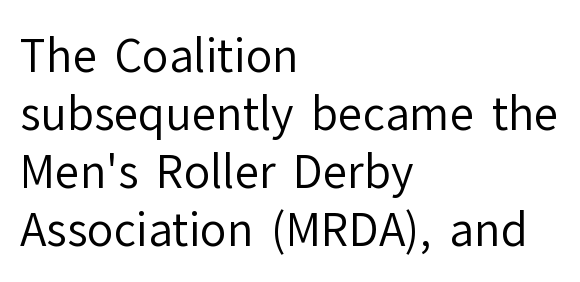
Italic: no, the glyphs are upright roman. Vertical stems look standard width or narrower in stroke. Regular leading. This rendering uses left alignment, leaving the right contour irregular. In terms of letterform style, serifs are entirely absent. Plain, unruled lines of type.
